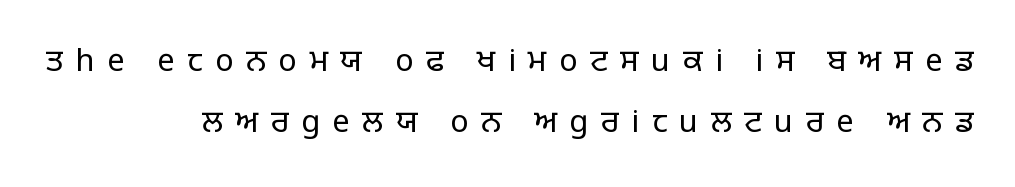
The image shows 31 px light sans-serif type, upright; set right-aligned, loose line spacing (1.96x), unusually wide letter spacing (+0.4 em), not underlined; low stroke contrast and a large x-height.
